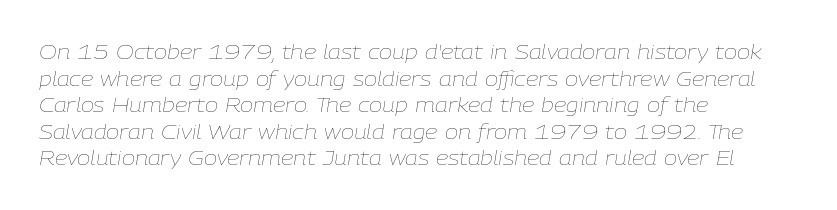
A typesetter would call this zero additional tracking. The rows are spaced the way most documents space them. The passage shown is not underscored anywhere. The font's italic variant was chosen for this text. The paragraph shown leans on its left margin.
